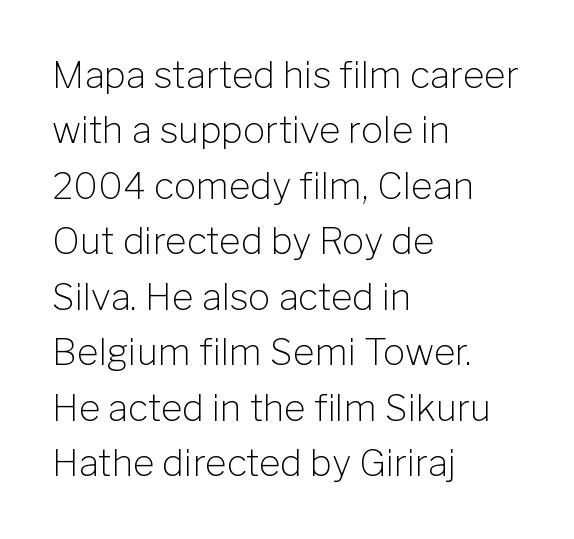
The image shows 37 px light sans-serif type, upright; set left-aligned, normal line spacing (1.5x), normal letter spacing, not underlined; low stroke contrast and a medium x-height.
